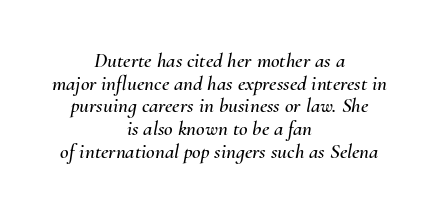
The gap between lines stays unmarked. You could barely slide anything between these rows. The rendering positions every line midway between the sides. Posture: slanted. Honestly, the letter spacing is just normal — you wouldn't notice it.
